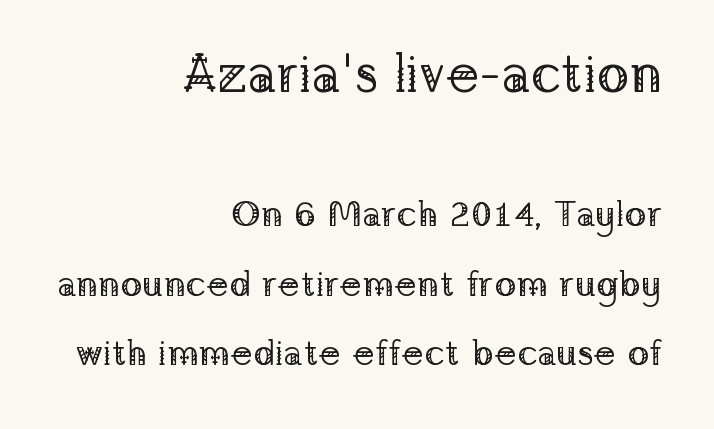
{"serif": "yes", "italic": "no", "bold": "no", "weight": "regular", "width": "normal", "stroke_contrast": "low", "x_height": "medium", "monospaced": "no", "underline": "no", "align": "right", "line_spacing": "loose", "line_spacing_ratio": 1.93, "letter_spacing": "normal", "letter_spacing_em": 0.0, "larger_block": "first", "size_ratio": 1.5, "glyph_px": 54}
